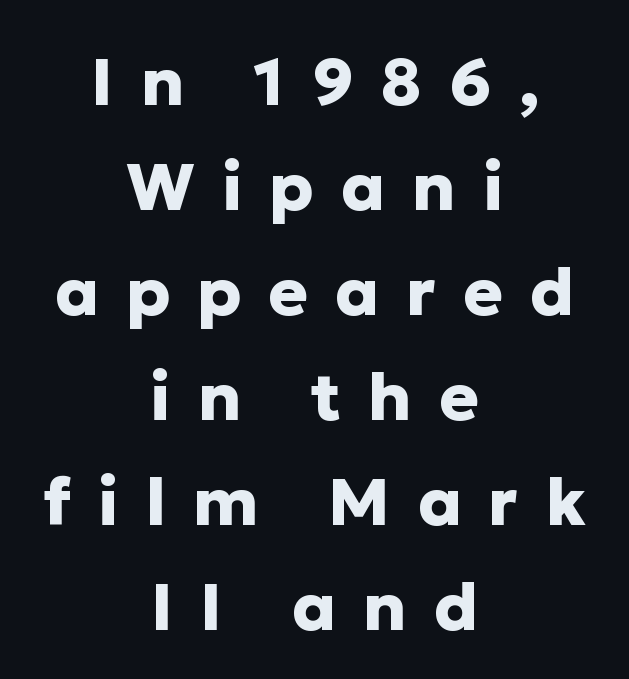
The glyphs have the mass of a bold cut. How are the letters spaced? Widely, with obvious added tracking. You can tell from the bare stems that sans-serif type was used. This rendering uses center alignment, leaving both contours irregular but symmetric. The foot of each line stays bare and open. This sample uses an upright cut, with every glyph sitting square on the baseline.
